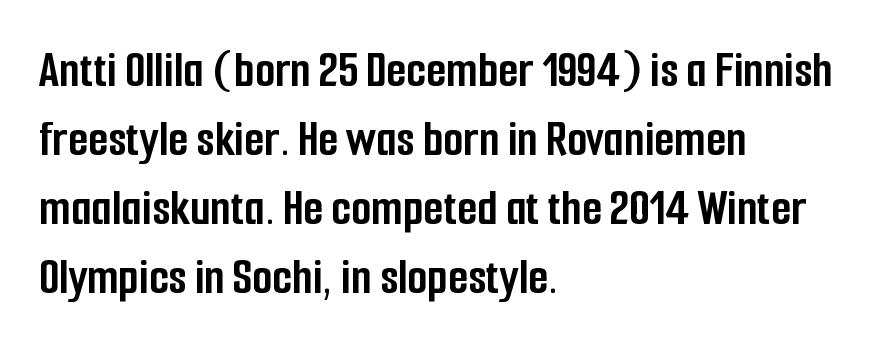
The image shows 52 px semibold, condensed sans-serif type, upright; set left-aligned, normal line spacing (1.33x), normal letter spacing, not underlined; low stroke contrast and a medium x-height.
